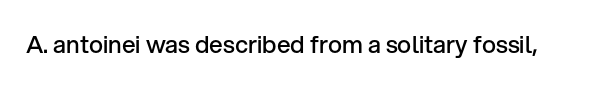
{"italic": "no", "bold": "semi", "underline": "no", "letter_spacing": "normal", "letter_spacing_em": 0.0, "glyph_px": 24}
